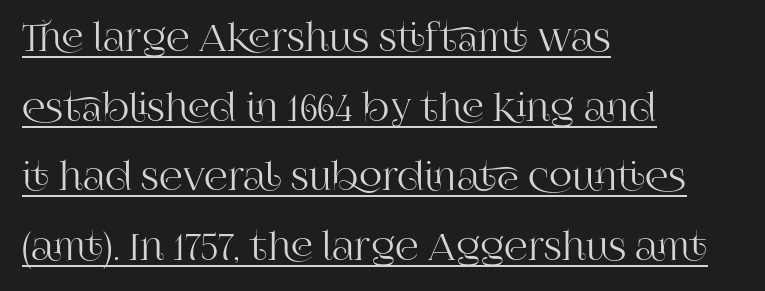
Q: Is the text italic (slanted)? A: No, it is upright.
Q: Is the typeface a serif or a sans-serif typeface? A: Serif.
Q: Is the text underlined? A: Yes.
Q: How is the paragraph aligned? A: Left-aligned.
Q: Is the spacing between letters normal or unusually wide? A: Normal.
Q: Width (condensed, normal, or wide)? A: Normal.
Q: Stroke contrast? A: High.
Q: x-height? A: Large.
Q: Monospaced? A: No.
